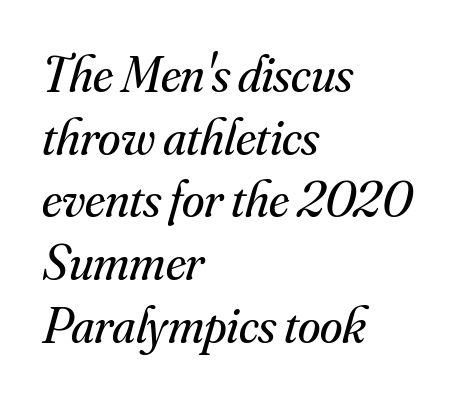
This is serif lettering, the kind often seen in printed books. The area under the type is left untouched. These lines were composed using italics. Alignment: flush left.
